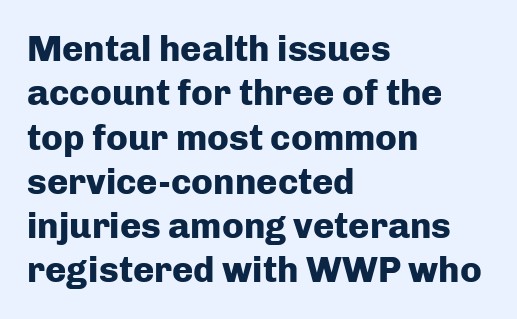
Check where the strokes stop: nothing finishes them off — pure sans. Here the designer chose a conventional face with non-uniform glyph widths. Check the space under the baseline: it is left empty. A typesetter would mark this as roman, not italic.
